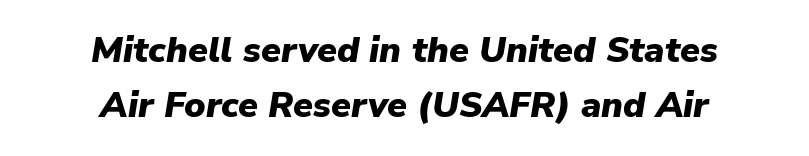
The image shows 36 px heavy type, italic (leaning right); set centered, normal line spacing (1.53x), normal letter spacing, not underlined; low stroke contrast and a medium x-height.
